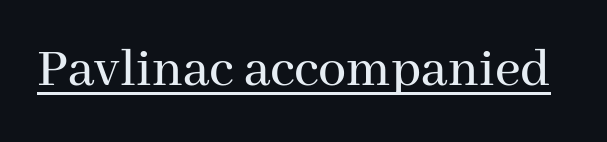
The image shows 56 px serif type, upright; set normal letter spacing, underlined; medium stroke contrast and a medium x-height.
